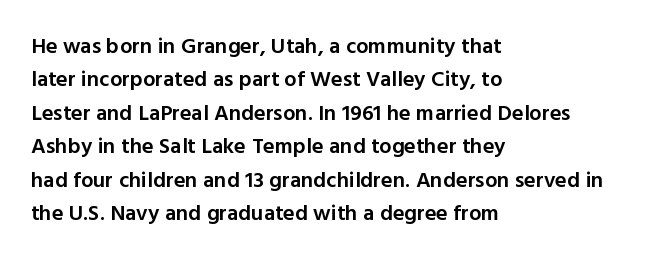
The image shows 22 px text type, upright; set left-aligned, normal line spacing (1.52x), normal letter spacing, not underlined.
